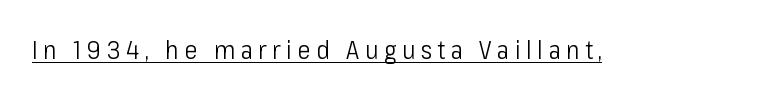
It's the straight-up-and-down kind of type. These glyphs show unthickened strokes, regular width or finer. Look at the tracking — it's clearly loosened, letters drifting apart. This rendering features underlined lettering.
